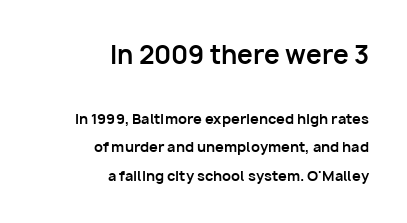
The specimen reads as upright at a glance. This sample uses plain, unmodified letter spacing. The earlier block is typeset at a bigger size than the later block. The area under the type is left untouched. Chunky letters — that's bold for sure. The lines are quadded right.
